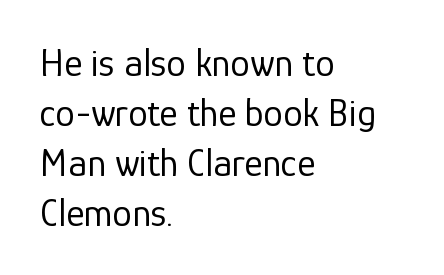
{"serif": "no", "italic": "no", "bold": "no", "weight": "regular", "width": "normal", "stroke_contrast": "low", "x_height": "medium", "monospaced": "no", "underline": "no", "align": "left", "line_spacing": "normal", "line_spacing_ratio": 1.28, "letter_spacing": "normal", "letter_spacing_em": 0.0, "glyph_px": 39}
